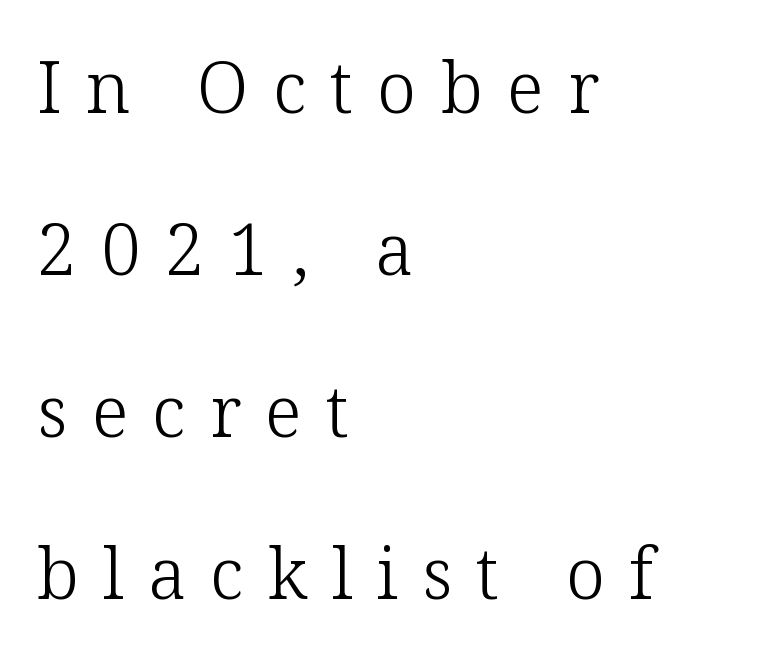
{"serif": "yes", "italic": "no", "bold": "no", "weight": "light", "width": "normal", "stroke_contrast": "low", "x_height": "medium", "monospaced": "no", "underline": "no", "align": "left", "line_spacing": "loose", "line_spacing_ratio": 2.28, "letter_spacing": "wide", "letter_spacing_em": 0.34, "glyph_px": 71}
